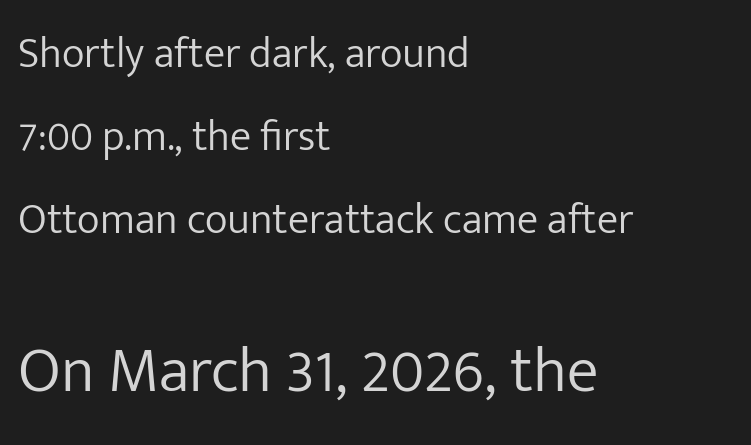
Q: Is the text bold? A: No.
Q: Is the text italic (slanted)? A: No, it is upright.
Q: Is the typeface a serif or a sans-serif typeface? A: Sans-serif.
Q: Is the text underlined? A: No.
Q: How is the paragraph aligned? A: Left-aligned.
Q: Is the spacing between letters normal or unusually wide? A: Normal.
Q: Is the spacing between lines tight, normal or loose? A: Loose.
Q: Which block of text is set in a larger size, the first (top) or the second (bottom)? A: The second (bottom) one.
Q: Width (condensed, normal, or wide)? A: Normal.
Q: Stroke contrast? A: Low.
Q: x-height? A: Medium.
Q: Monospaced? A: No.
